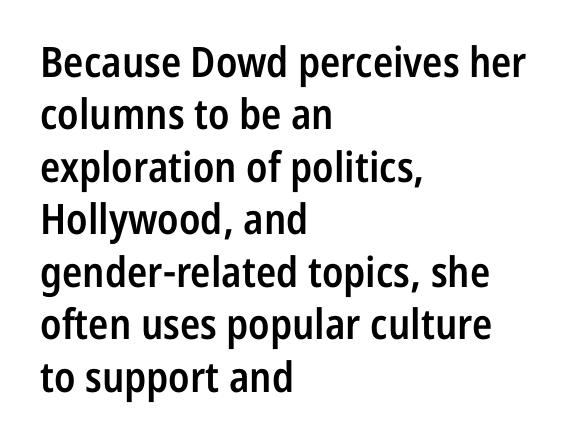
Q: Is the text bold? A: Semi-bold.
Q: Is the text italic (slanted)? A: No, it is upright.
Q: Is the typeface a serif or a sans-serif typeface? A: Sans-serif.
Q: Is the text underlined? A: No.
Q: How is the paragraph aligned? A: Left-aligned.
Q: Is the spacing between letters normal or unusually wide? A: Normal.
Q: Is the spacing between lines tight, normal or loose? A: Normal.
Q: Width (condensed, normal, or wide)? A: Condensed.
Q: Stroke contrast? A: Low.
Q: x-height? A: Medium.
Q: Monospaced? A: No.
